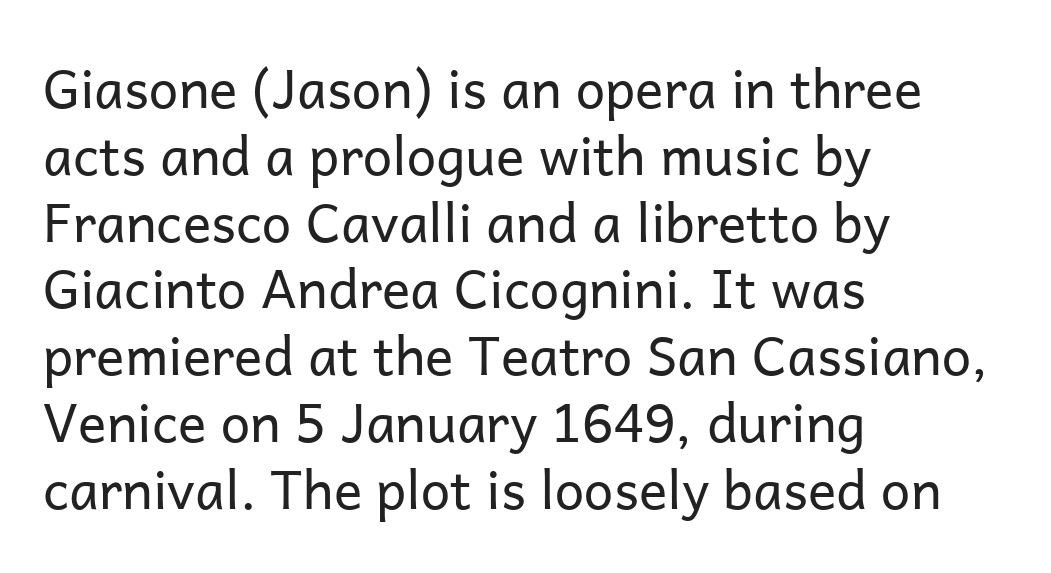
{"serif": "no", "italic": "no", "bold": "no", "weight": "regular", "width": "normal", "stroke_contrast": "low", "x_height": "medium", "monospaced": "no", "underline": "no", "align": "left", "line_spacing": "normal", "line_spacing_ratio": 1.26, "letter_spacing": "normal", "letter_spacing_em": 0.0, "glyph_px": 53}
